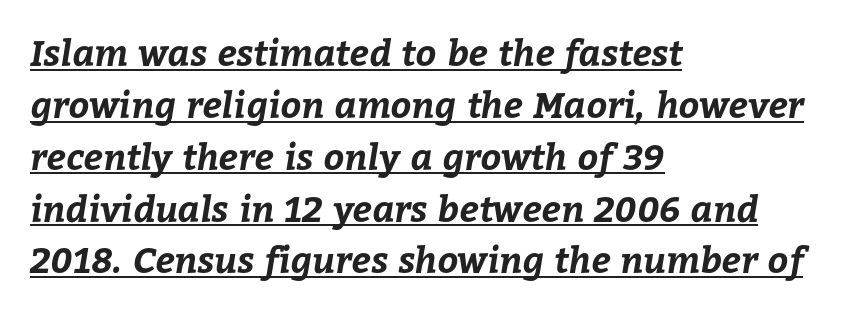
Typesetter's note: full bold, strokes at maximum text heaviness. The gaps between neighbouring characters are ordinary and unremarkable. The leading is moderate, giving the passage an even texture. Typeset ragged right — the left edge is the straight one. Varying glyph widths throughout — classic text-font behaviour. You can see a thin bar hugging the bottom of the glyphs.
